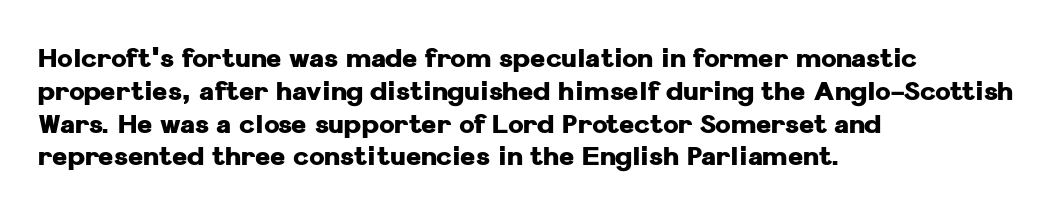
The image shows 26 px bold type, upright; set left-aligned, normal line spacing (1.26x), normal letter spacing, not underlined.
